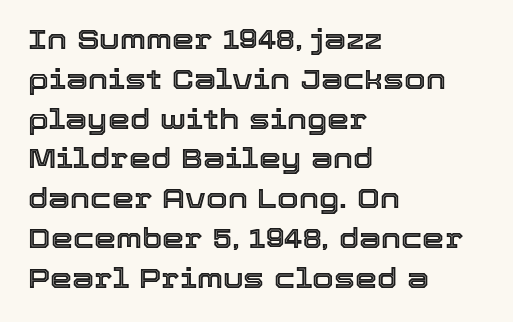
Q: Is the text italic (slanted)? A: No, it is upright.
Q: Is the text underlined? A: No.
Q: How is the paragraph aligned? A: Left-aligned.
Q: Is the spacing between letters normal or unusually wide? A: Normal.
Q: Is the spacing between lines tight, normal or loose? A: Normal.
Q: Width (condensed, normal, or wide)? A: Normal.
Q: x-height? A: Medium.
Q: Monospaced? A: No.
